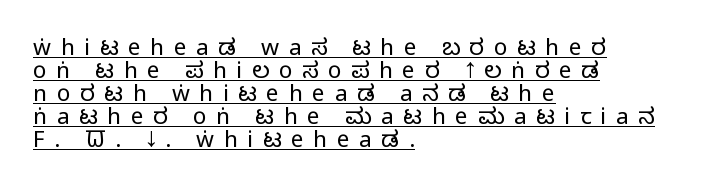
Q: Is the text bold? A: No.
Q: Is the text italic (slanted)? A: No, it is upright.
Q: Is the text underlined? A: Yes.
Q: How is the paragraph aligned? A: Left-aligned.
Q: Is the spacing between letters normal or unusually wide? A: Unusually wide.
Q: Is the spacing between lines tight, normal or loose? A: Tight.
